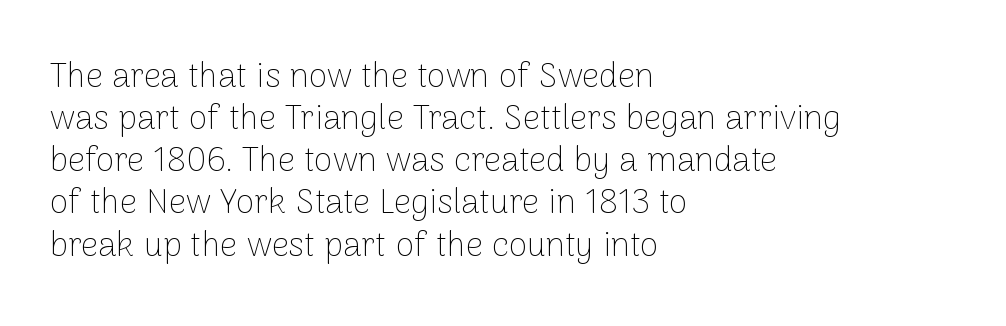
Q: Is the text bold? A: No.
Q: Is the text italic (slanted)? A: No, it is upright.
Q: Is the typeface a serif or a sans-serif typeface? A: Sans-serif.
Q: Is the text underlined? A: No.
Q: How is the paragraph aligned? A: Left-aligned.
Q: Is the spacing between letters normal or unusually wide? A: Normal.
Q: Width (condensed, normal, or wide)? A: Normal.
Q: Stroke contrast? A: Low.
Q: x-height? A: Medium.
Q: Monospaced? A: No.
